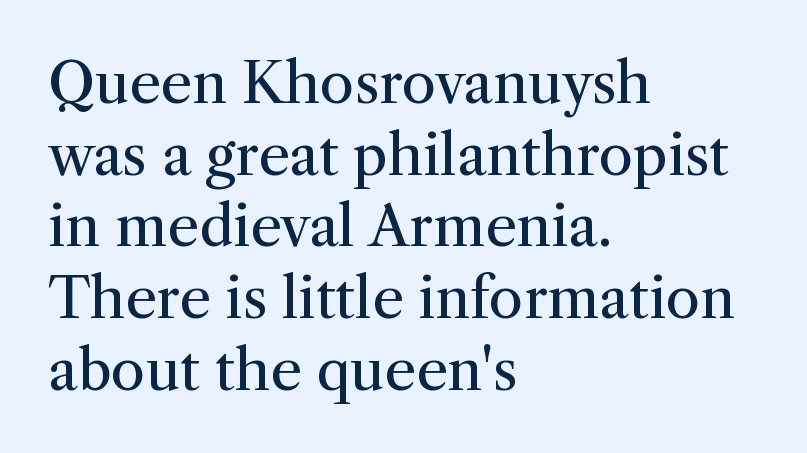
The image shows 56 px regular-weight serif type, upright; set left-aligned, normal line spacing (1.28x), normal letter spacing, not underlined; medium stroke contrast and a medium x-height.
